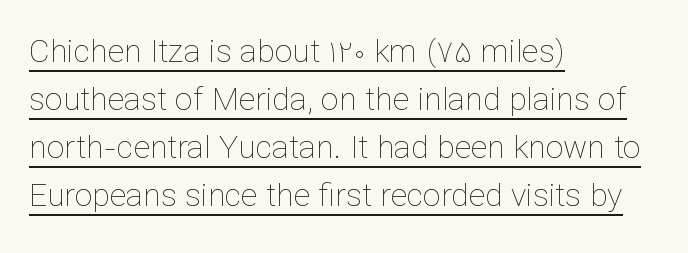
The image shows 32 px thin type, upright; set left-aligned, normal line spacing (1.5x), normal letter spacing, underlined; low stroke contrast and a medium x-height.
